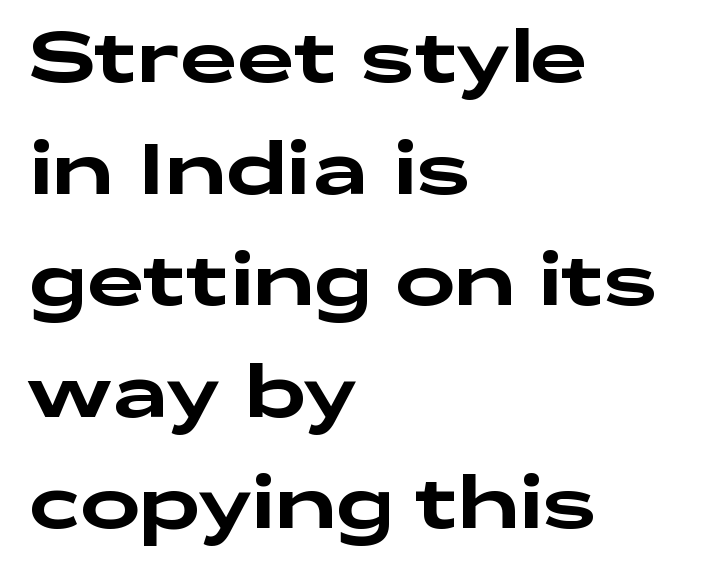
The image shows 72 px wide sans-serif type, upright; set left-aligned, normal line spacing (1.55x), normal letter spacing, not underlined; low stroke contrast and a medium x-height.
